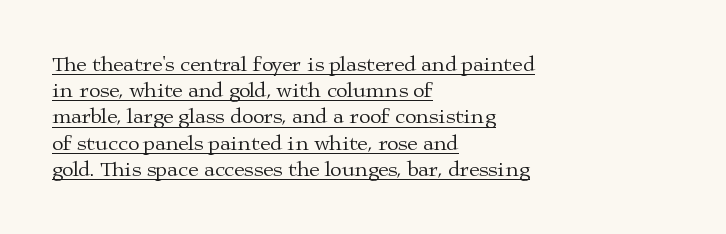
Q: Is the text bold? A: No.
Q: Is the text italic (slanted)? A: No, it is upright.
Q: Is the text underlined? A: Yes.
Q: How is the paragraph aligned? A: Left-aligned.
Q: Is the spacing between letters normal or unusually wide? A: Normal.
Q: Is the spacing between lines tight, normal or loose? A: Normal.
